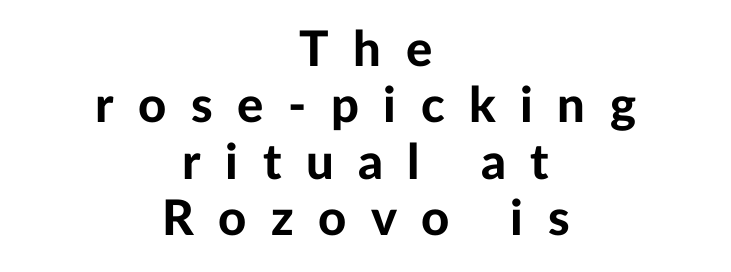
Q: Is the text bold? A: Yes.
Q: Is the text italic (slanted)? A: No, it is upright.
Q: Is the typeface a serif or a sans-serif typeface? A: Sans-serif.
Q: Is the text underlined? A: No.
Q: How is the paragraph aligned? A: Centered.
Q: Is the spacing between letters normal or unusually wide? A: Unusually wide.
Q: Is the spacing between lines tight, normal or loose? A: Tight.
Q: Width (condensed, normal, or wide)? A: Normal.
Q: Stroke contrast? A: Low.
Q: x-height? A: Medium.
Q: Monospaced? A: No.
